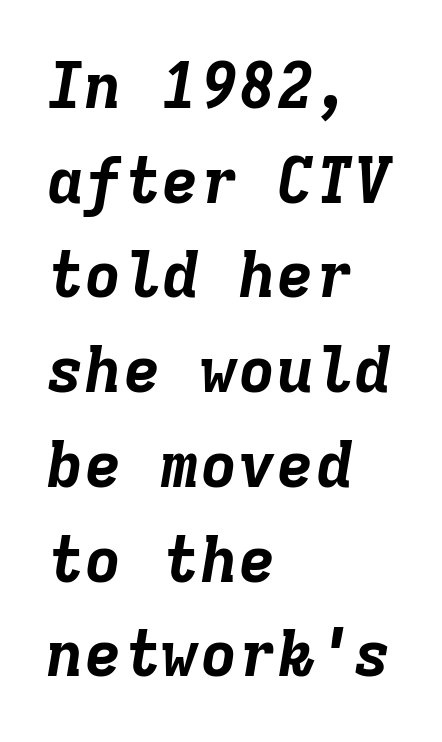
{"italic": "yes", "lean": "right", "slant_degrees": 9, "bold": "yes", "weight": "bold", "width": "normal", "stroke_contrast": "low", "x_height": "medium", "monospaced": "yes", "underline": "no", "align": "left", "line_spacing": "normal", "line_spacing_ratio": 1.48, "letter_spacing": "normal", "letter_spacing_em": 0.0, "glyph_px": 64}
